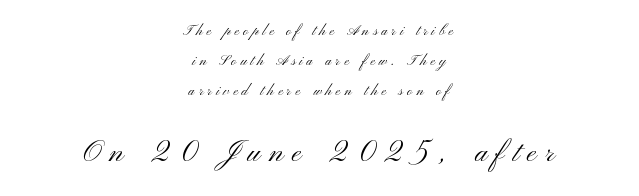
You could not count columns in this text — the font is proportionally spaced. Does extra space separate the letters? Yes, quite a lot of it. Is the type heavy? It reads as light-to-regular instead. The vertical gap from one line to the next is large.
